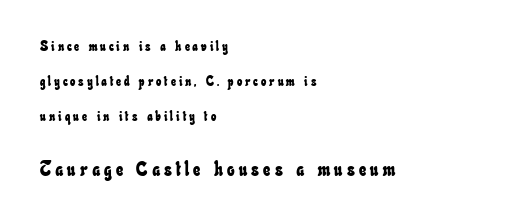
Is there much room between lines? Yes — plenty of vertical air separates them. The text block is weighted toward the left margin, trailing off unevenly rightward. A typesetter would call this heavily tracked-out type. Letters rest on an invisible, unmarked baseline.
